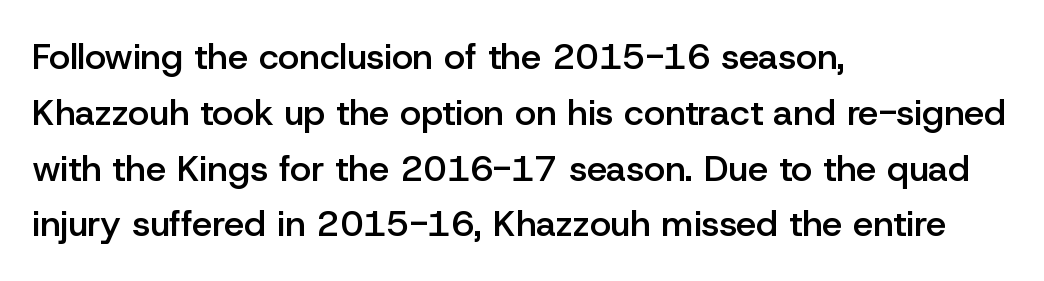
Q: Is the text bold? A: Semi-bold.
Q: Is the text italic (slanted)? A: No, it is upright.
Q: Is the typeface a serif or a sans-serif typeface? A: Sans-serif.
Q: Is the text underlined? A: No.
Q: How is the paragraph aligned? A: Left-aligned.
Q: Is the spacing between letters normal or unusually wide? A: Normal.
Q: Is the spacing between lines tight, normal or loose? A: Normal.
Q: Width (condensed, normal, or wide)? A: Normal.
Q: Stroke contrast? A: Low.
Q: x-height? A: Medium.
Q: Monospaced? A: No.
